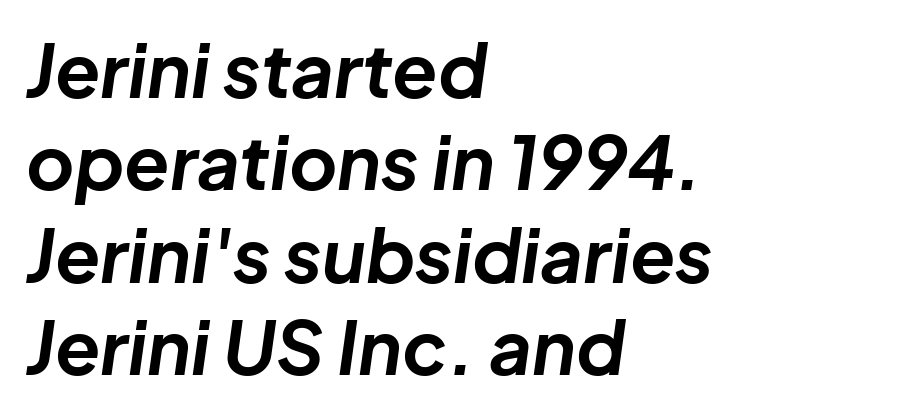
Observe the ordinary spacing: letters are neighbours, not strangers. Students, observe: this is what conventionally led text looks like. Short and long lines alike share a common starting point at left. The letters are bold, with thick, heavy strokes.
